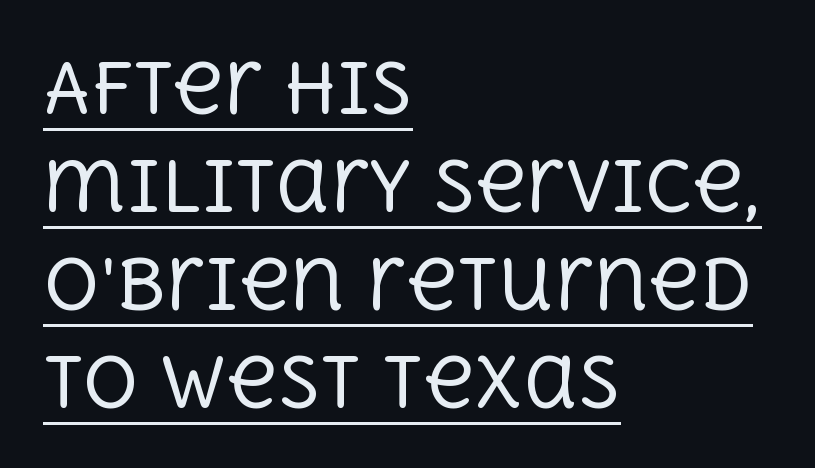
The image shows 69 px regular-weight serif type, upright; set left-aligned, normal line spacing (1.42x), normal letter spacing, underlined; a large x-height.
